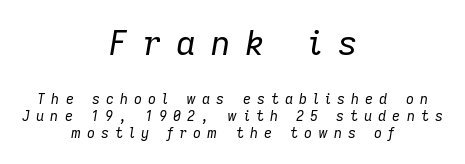
Q: Is the text bold? A: No.
Q: Is the text italic (slanted)? A: Yes, it leans right by about 9 degrees.
Q: Is the text underlined? A: No.
Q: How is the paragraph aligned? A: Centered.
Q: Is the spacing between letters normal or unusually wide? A: Unusually wide.
Q: Which block of text is set in a larger size, the first (top) or the second (bottom)? A: The first (top) one.
Q: Width (condensed, normal, or wide)? A: Normal.
Q: Stroke contrast? A: Low.
Q: x-height? A: Medium.
Q: Monospaced? A: No.
